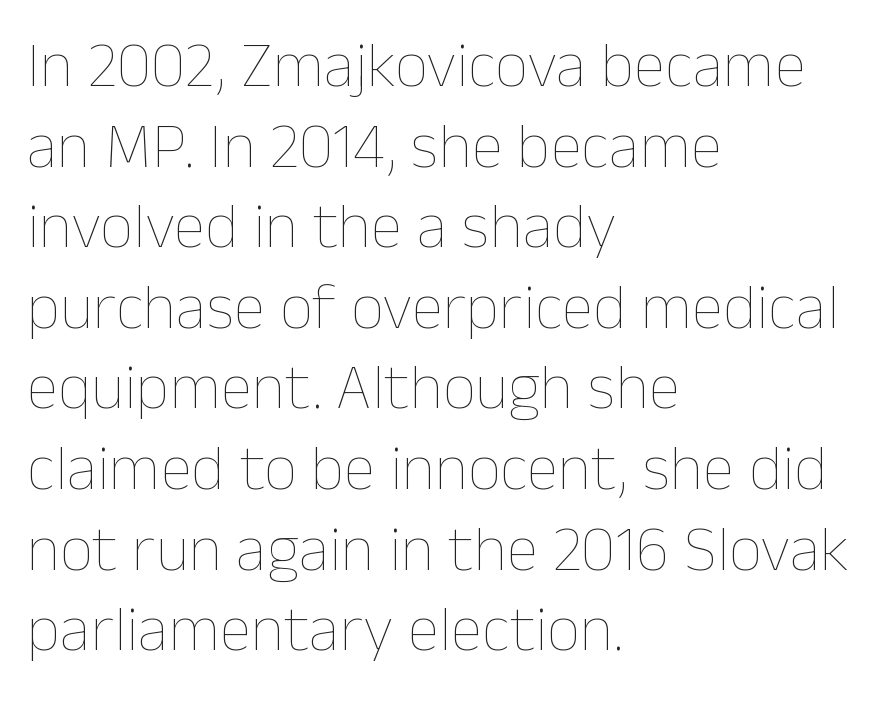
Q: Is the text bold? A: No.
Q: Is the text italic (slanted)? A: No, it is upright.
Q: Is the text underlined? A: No.
Q: How is the paragraph aligned? A: Left-aligned.
Q: Is the spacing between letters normal or unusually wide? A: Normal.
Q: Width (condensed, normal, or wide)? A: Normal.
Q: Stroke contrast? A: Low.
Q: x-height? A: Medium.
Q: Monospaced? A: No.
